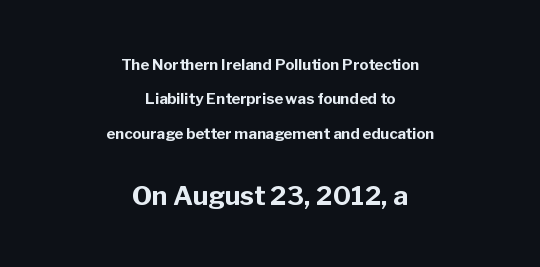
{"italic": "no", "bold": "yes", "underline": "no", "align": "center", "line_spacing": "loose", "line_spacing_ratio": 2.29, "letter_spacing": "normal", "letter_spacing_em": 0.0, "larger_block": "second", "size_ratio": 1.73, "glyph_px": 26}
